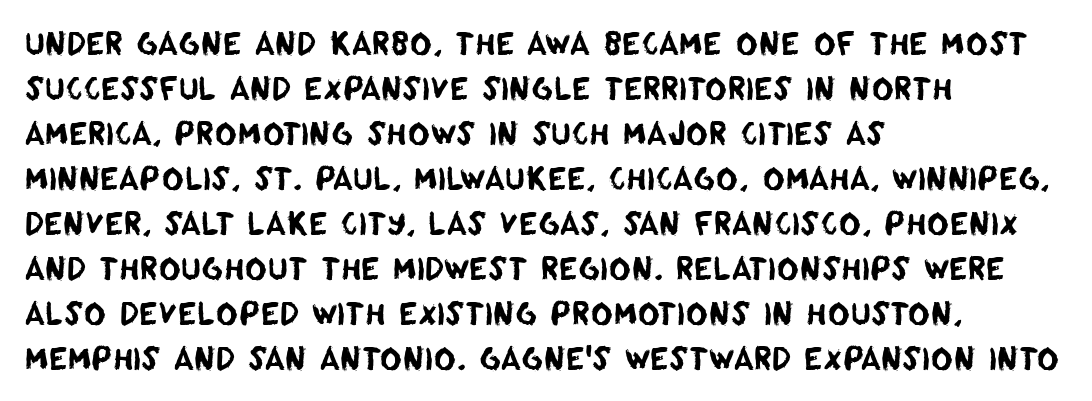
Q: Is the typeface a serif or a sans-serif typeface? A: Sans-serif.
Q: Is the text underlined? A: No.
Q: How is the paragraph aligned? A: Left-aligned.
Q: Is the spacing between letters normal or unusually wide? A: Normal.
Q: Is the spacing between lines tight, normal or loose? A: Normal.
Q: Width (condensed, normal, or wide)? A: Normal.
Q: Stroke contrast? A: Low.
Q: x-height? A: Large.
Q: Monospaced? A: No.
